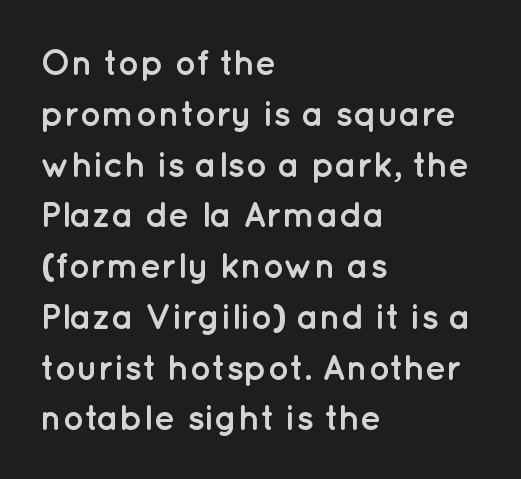
{"serif": "no", "italic": "no", "bold": "yes", "weight": "semibold", "width": "normal", "stroke_contrast": "low", "x_height": "medium", "monospaced": "no", "underline": "no", "align": "left", "line_spacing": "normal", "line_spacing_ratio": 1.41, "letter_spacing": "normal", "letter_spacing_em": 0.0, "glyph_px": 36}
